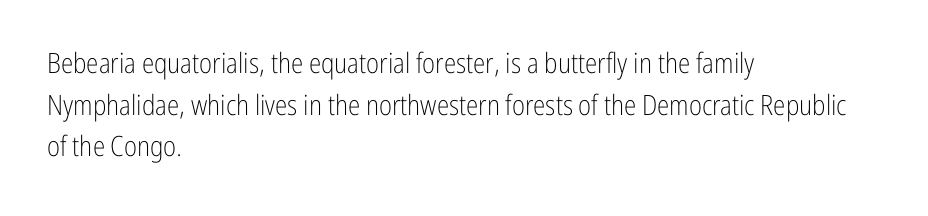
No extra tracking has been applied to these lines. Do the characters align in a grid? No, the font is proportional. The space beneath each line is pristine and unruled. Serif or sans? Sans — the stroke terminals are bare. Line spacing here is normal. Upright lettering throughout.
